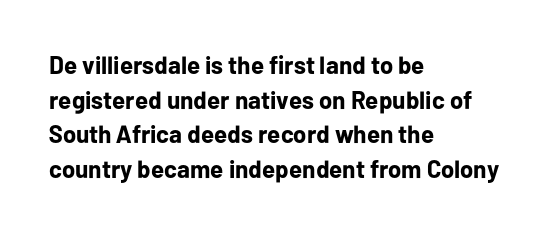
The image shows 25 px bold type, upright; set left-aligned, normal line spacing (1.39x), normal letter spacing, not underlined.
